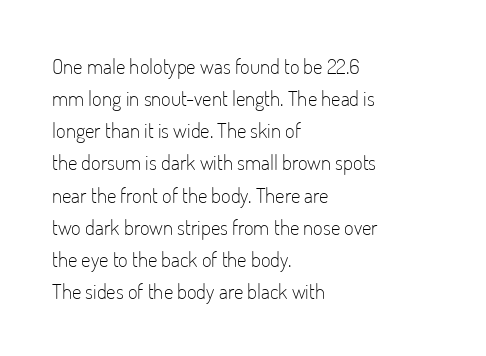
Is the block centered? No — it sits flush against the left margin. Honestly, the row spacing looks completely unremarkable. Check under the words: just untouched page. Ascenders rise straight up at ninety degrees. Nobody touched the tracking dial on this one.
